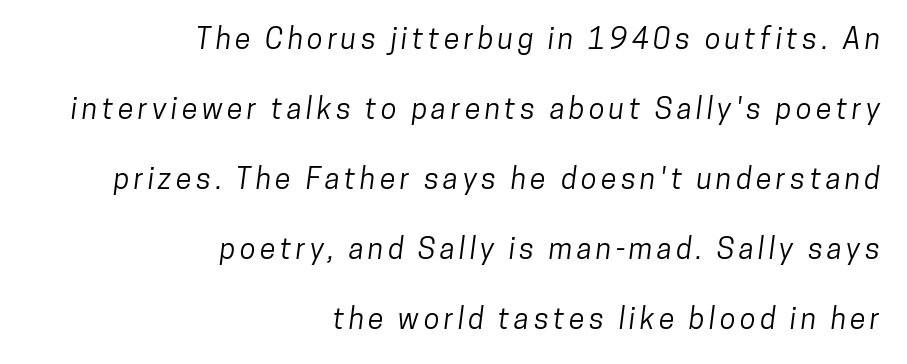
A bare baseline throughout the passage. Leftover space on each line is placed entirely before the opening word. The face used here is proportionally spaced, like ordinary book or web type. Check where the strokes stop: nothing finishes them off — pure sans. The space between consecutive lines is lavish.
